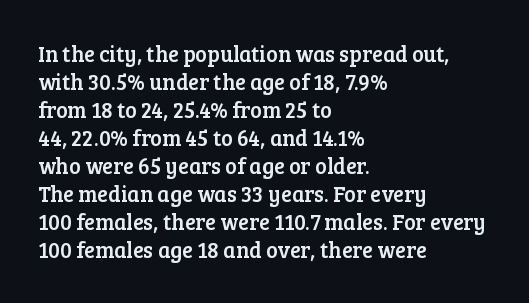
The image shows 22 px text type, upright; set left-aligned, normal line spacing (1.27x), normal letter spacing, not underlined.
